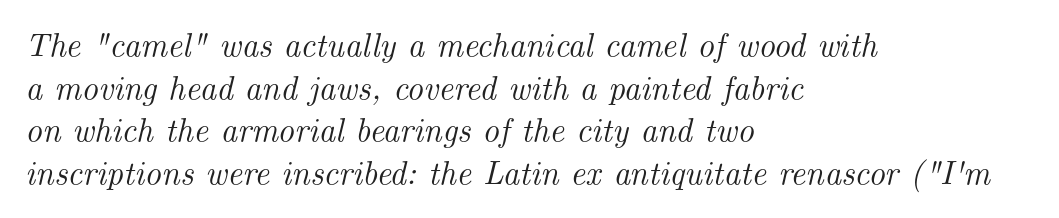
Q: Is the text italic (slanted)? A: Yes, it leans right by about 14 degrees.
Q: Is the typeface a serif or a sans-serif typeface? A: Serif.
Q: Is the text underlined? A: No.
Q: How is the paragraph aligned? A: Left-aligned.
Q: Is the spacing between letters normal or unusually wide? A: Normal.
Q: Is the spacing between lines tight, normal or loose? A: Normal.
Q: Width (condensed, normal, or wide)? A: Normal.
Q: Stroke contrast? A: Medium.
Q: x-height? A: Small.
Q: Monospaced? A: No.
